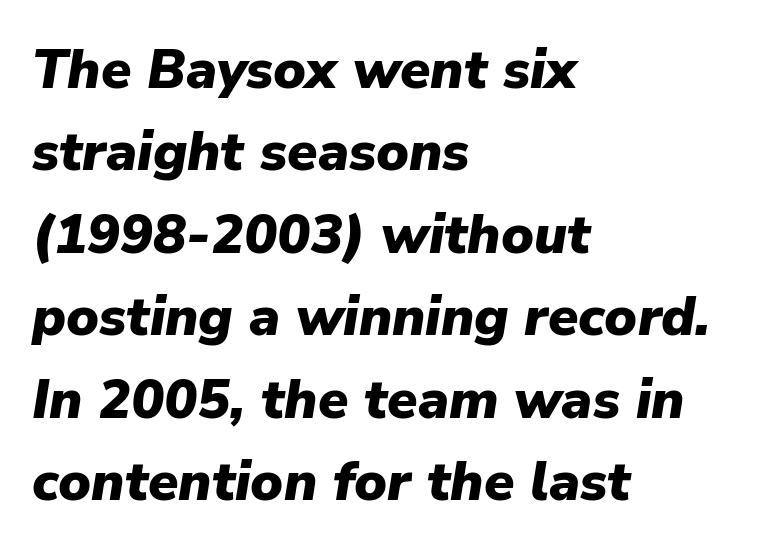
The image shows 55 px heavy type, italic (leaning right); set left-aligned, normal line spacing (1.5x), normal letter spacing, not underlined; low stroke contrast and a medium x-height.
